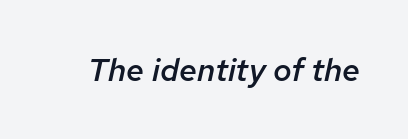
{"italic": "yes", "lean": "right", "slant_degrees": 12, "bold": "semi", "weight": "semibold", "width": "normal", "stroke_contrast": "low", "x_height": "medium", "monospaced": "no", "underline": "no", "letter_spacing": "normal", "letter_spacing_em": 0.0, "glyph_px": 32}
